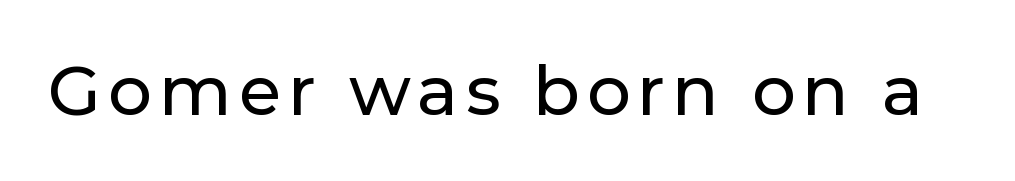
{"serif": "no", "italic": "no", "width": "normal", "stroke_contrast": "low", "x_height": "medium", "monospaced": "no", "underline": "no", "glyph_px": 69}
